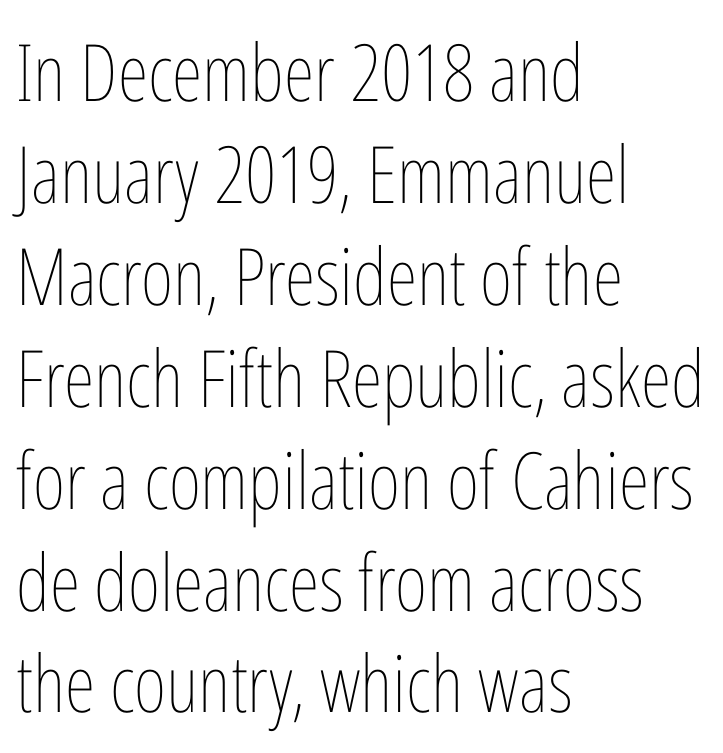
{"italic": "no", "bold": "no", "weight": "thin", "width": "condensed", "stroke_contrast": "low", "x_height": "medium", "monospaced": "no", "underline": "no", "align": "left", "line_spacing": "normal", "line_spacing_ratio": 1.29, "letter_spacing": "normal", "letter_spacing_em": 0.0, "glyph_px": 79}
